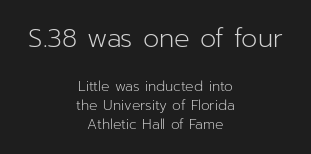
The image shows 26 px text type, upright; set centered, normal line spacing (1.38x), normal letter spacing, not underlined; the first (top) block is 1.86x larger.
